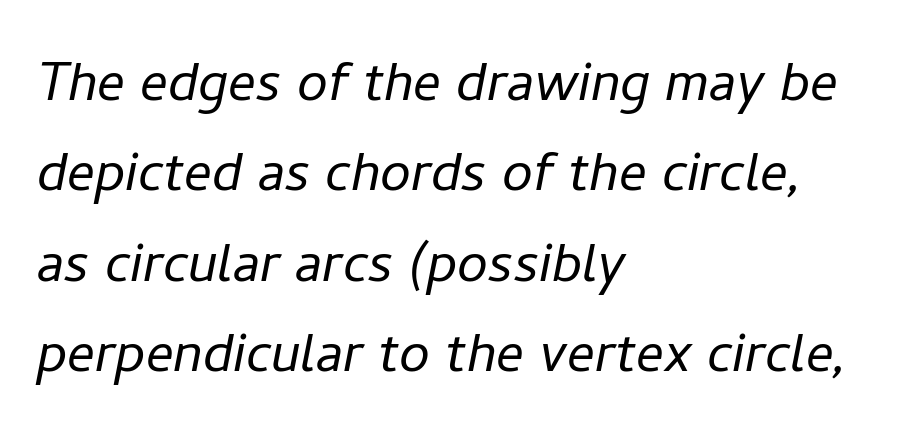
Plain, unruled lines of type. Ink coverage per letter is moderate at most. Which margin do the lines hug? The left one — the right edge is uneven. These lines sit exactly where default settings would place them.
